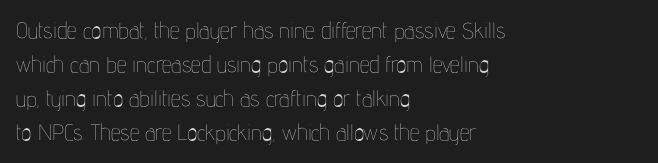
Caption: multi-line text, flush left, ragged right. Rendered with straight, roman letterforms. Beneath every word, the page is bare. Weight: not bold — regular or lighter. Nobody touched the tracking dial on this one. Vertically, the passage feels balanced, rows spaced as you'd expect.
